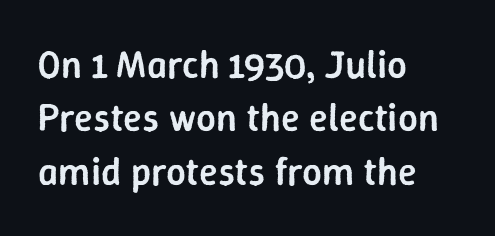
{"serif": "no", "italic": "no", "bold": "semi", "weight": "semibold", "width": "normal", "stroke_contrast": "low", "x_height": "medium", "monospaced": "no", "underline": "no", "align": "left", "line_spacing": "normal", "line_spacing_ratio": 1.37, "letter_spacing": "normal", "letter_spacing_em": 0.0, "glyph_px": 39}
